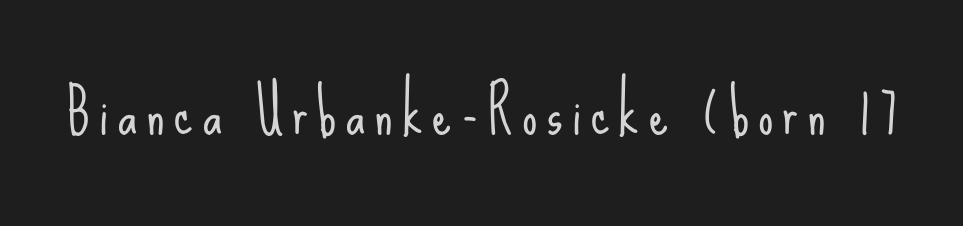
Q: Is the text bold? A: No.
Q: Is the text italic (slanted)? A: No, it is upright.
Q: Is the typeface a serif or a sans-serif typeface? A: Sans-serif.
Q: Is the text underlined? A: No.
Q: Width (condensed, normal, or wide)? A: Condensed.
Q: Stroke contrast? A: Low.
Q: x-height? A: Small.
Q: Monospaced? A: No.
